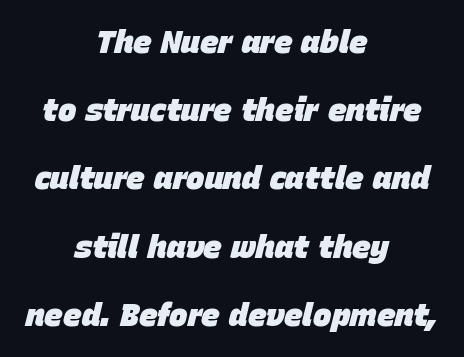
The image shows 31 px heavy type, italic (leaning right); set centered, loose line spacing (2.2x), normal letter spacing, not underlined; low stroke contrast and a large x-height.
